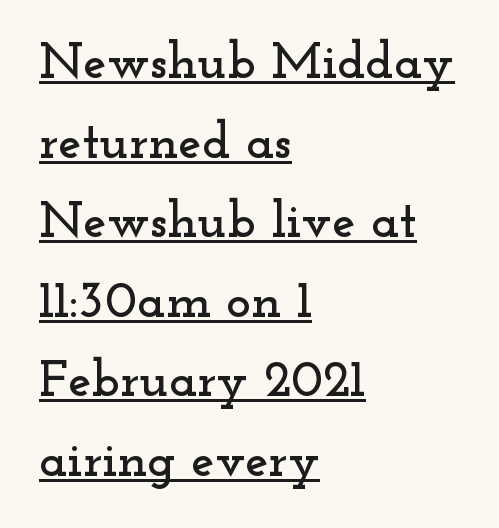
Glyph-to-glyph distance matches everyday printed text. What's the leading like? Ordinary, nothing unusual. The string is rendered with underlining switched on. Each letter's strokes conclude with small projecting serifs. The lines are quadded left. Characters remain perfectly vertical along every line.
